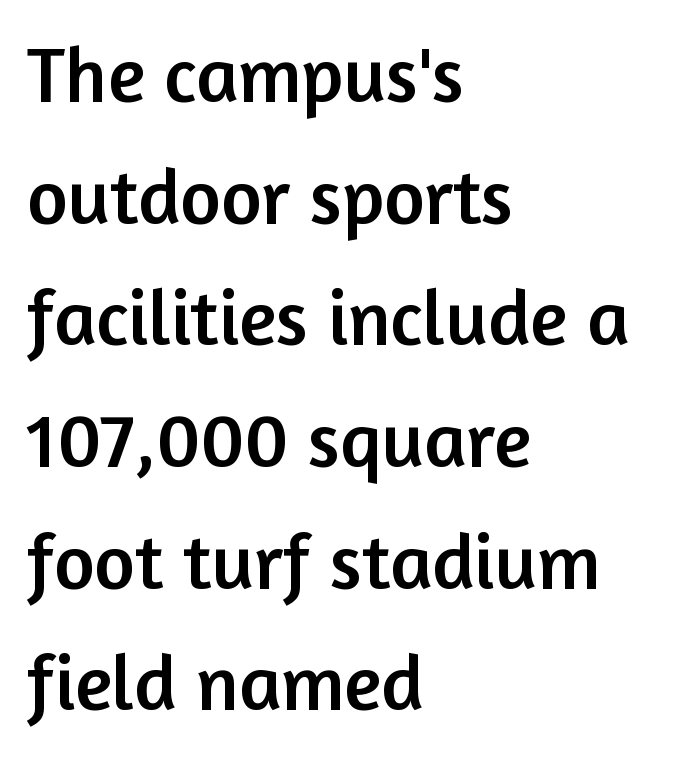
You can tell from the bare stems that sans-serif type was used. Regular leading. Observe the ordinary spacing: letters are neighbours, not strangers. It's the straight-up-and-down kind of type.
